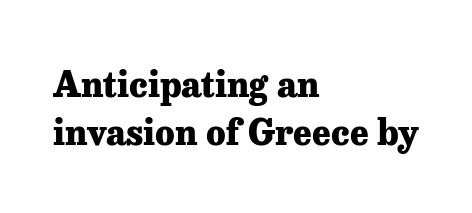
Q: Is the text bold? A: Yes.
Q: Is the text italic (slanted)? A: No, it is upright.
Q: Is the typeface a serif or a sans-serif typeface? A: Serif.
Q: Is the text underlined? A: No.
Q: How is the paragraph aligned? A: Left-aligned.
Q: Is the spacing between letters normal or unusually wide? A: Normal.
Q: Is the spacing between lines tight, normal or loose? A: Normal.
Q: Width (condensed, normal, or wide)? A: Normal.
Q: Stroke contrast? A: Low.
Q: x-height? A: Medium.
Q: Monospaced? A: No.
